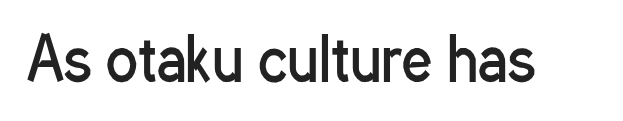
Q: Is the text bold? A: No.
Q: Is the text italic (slanted)? A: No, it is upright.
Q: Is the typeface a serif or a sans-serif typeface? A: Sans-serif.
Q: Is the text underlined? A: No.
Q: Is the spacing between letters normal or unusually wide? A: Normal.
Q: Width (condensed, normal, or wide)? A: Condensed.
Q: Stroke contrast? A: Low.
Q: x-height? A: Medium.
Q: Monospaced? A: No.
